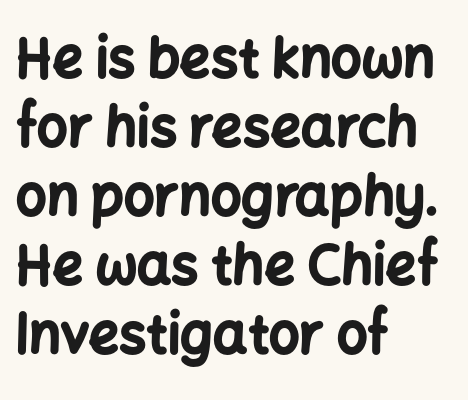
The image shows 54 px bold sans-serif type, upright; set left-aligned, normal line spacing (1.28x), normal letter spacing, not underlined; low stroke contrast and a medium x-height.
